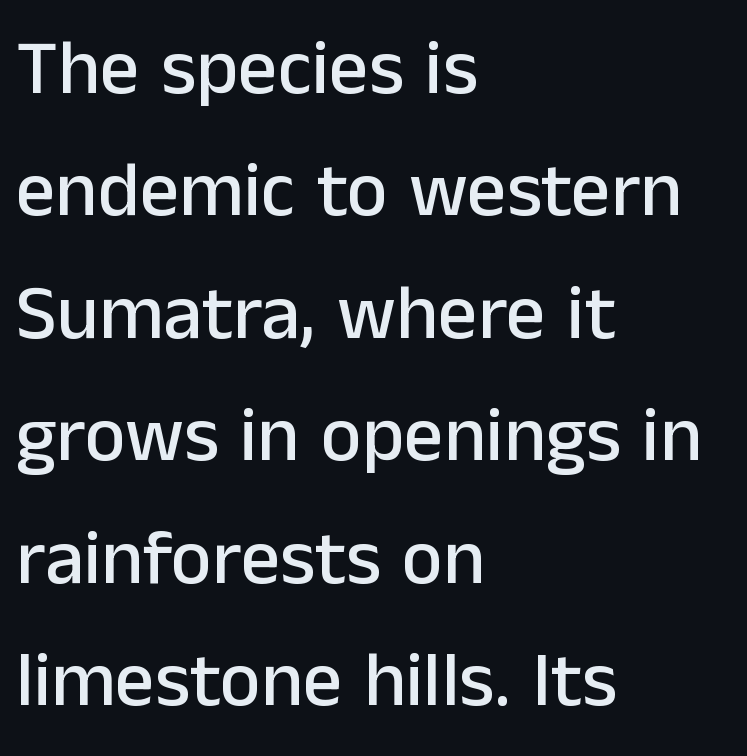
{"serif": "no", "italic": "no", "width": "normal", "stroke_contrast": "low", "x_height": "medium", "monospaced": "no", "underline": "no", "align": "left", "line_spacing": "normal", "line_spacing_ratio": 1.57, "letter_spacing": "normal", "letter_spacing_em": 0.0, "glyph_px": 78}
